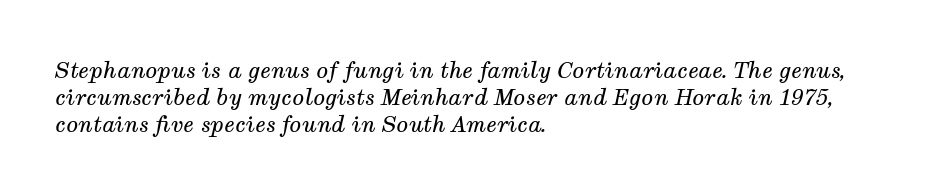
{"italic": "yes", "lean": "right", "slant_degrees": 12, "bold": "no", "underline": "no", "align": "left", "line_spacing_ratio": 1.23, "letter_spacing": "normal", "letter_spacing_em": 0.0, "glyph_px": 22}
